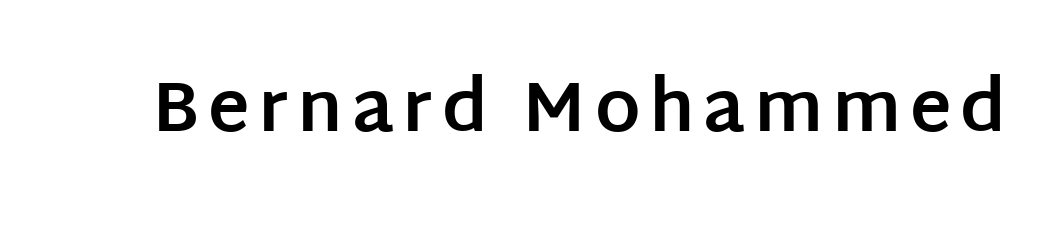
The letters stand straight up with perfectly vertical stems. The text was rendered using a sans face with plain stroke endings. Underlining? Definitely not there. Varying glyph widths throughout — classic text-font behaviour. What weight is shown? A full bold with thick strokes.
